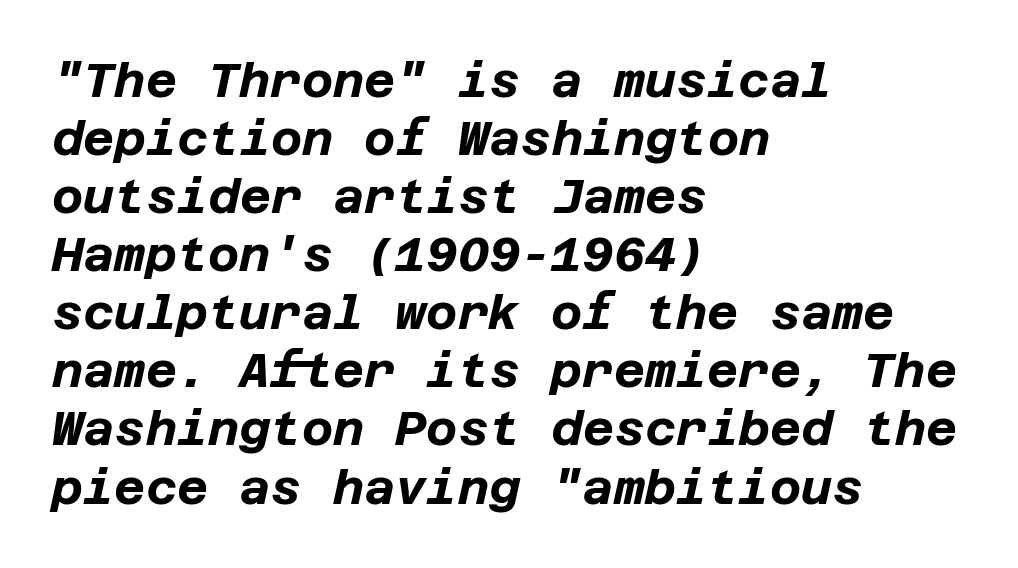
Q: Is the text bold? A: Yes.
Q: Is the text italic (slanted)? A: Yes, it leans right by about 12 degrees.
Q: Is the text underlined? A: No.
Q: How is the paragraph aligned? A: Left-aligned.
Q: Is the spacing between letters normal or unusually wide? A: Normal.
Q: Width (condensed, normal, or wide)? A: Normal.
Q: Stroke contrast? A: Low.
Q: x-height? A: Large.
